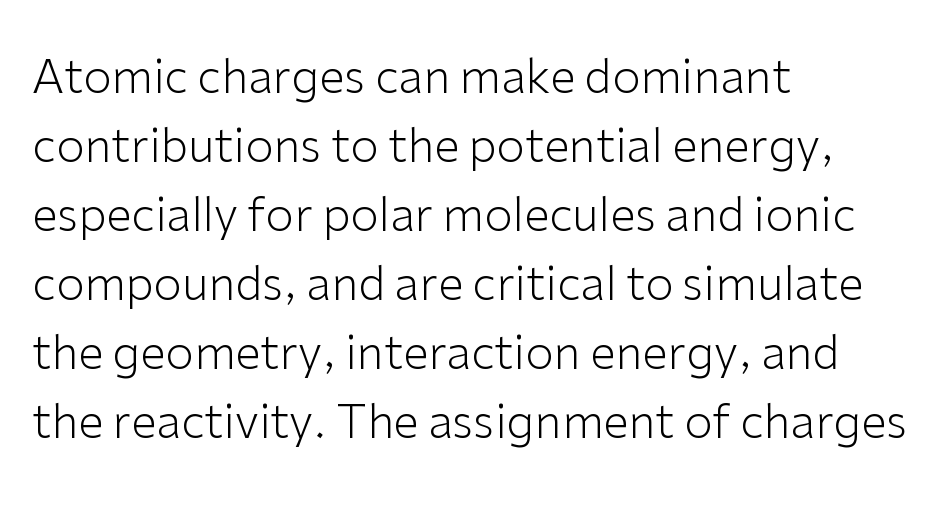
The image shows 46 px light sans-serif type, upright; set left-aligned, normal line spacing (1.5x), normal letter spacing, not underlined; low stroke contrast and a medium x-height.
